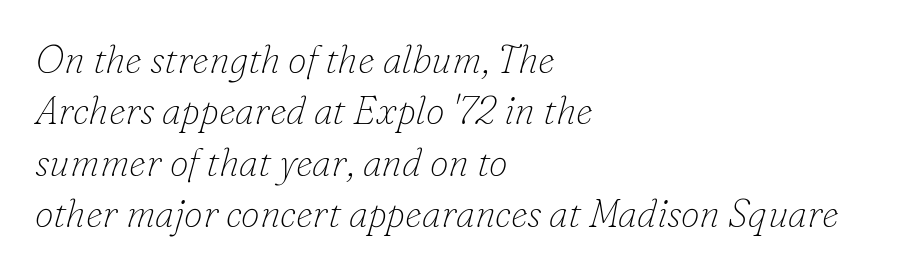
The image shows 38 px thin serif type, italic (leaning right); set left-aligned, normal line spacing (1.35x), normal letter spacing, not underlined; low stroke contrast and a small x-height.
